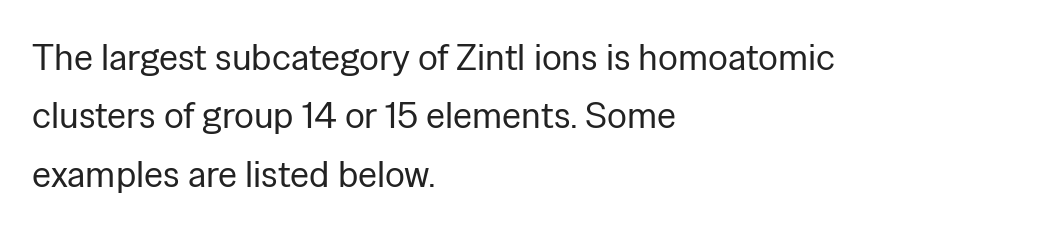
{"serif": "no", "italic": "no", "bold": "no", "weight": "regular", "width": "normal", "stroke_contrast": "low", "x_height": "medium", "monospaced": "no", "underline": "no", "align": "left", "line_spacing": "normal", "line_spacing_ratio": 1.58, "letter_spacing": "normal", "letter_spacing_em": 0.0, "glyph_px": 37}
